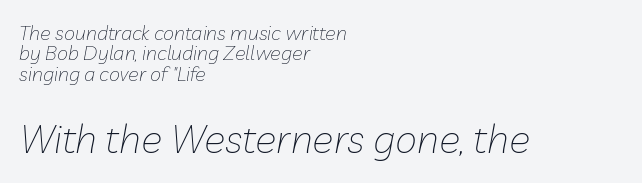
Caption: upper text group reduced, lower text group enlarged. The gaps between neighbouring characters are ordinary and unremarkable. Posture: slanted. Decoration check: the copy has no underline.
